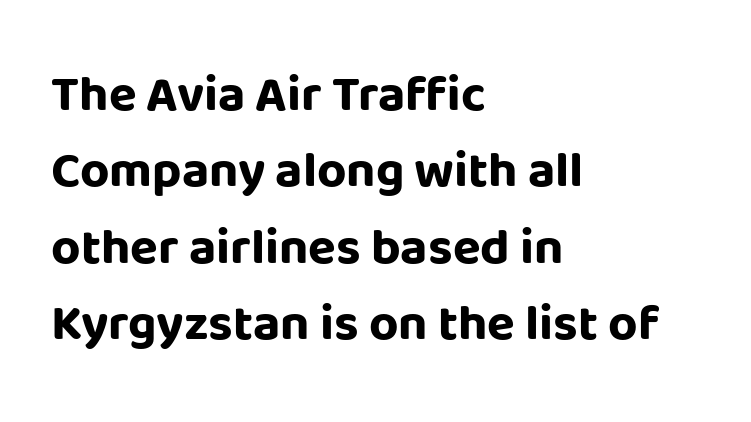
{"serif": "no", "italic": "no", "bold": "yes", "weight": "bold", "width": "normal", "stroke_contrast": "low", "x_height": "large", "monospaced": "no", "underline": "no", "align": "left", "line_spacing": "normal", "line_spacing_ratio": 1.5, "letter_spacing": "normal", "letter_spacing_em": 0.0, "glyph_px": 51}
